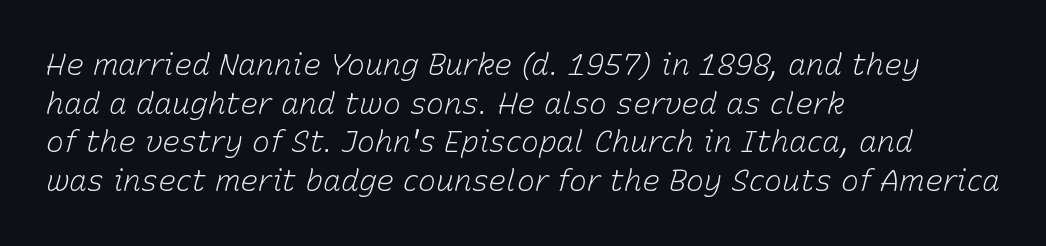
Q: Is the text bold? A: No.
Q: Is the text italic (slanted)? A: Yes, it leans right by about 15 degrees.
Q: Is the text underlined? A: No.
Q: How is the paragraph aligned? A: Left-aligned.
Q: Is the spacing between letters normal or unusually wide? A: Normal.
Q: Is the spacing between lines tight, normal or loose? A: Normal.
Q: Width (condensed, normal, or wide)? A: Normal.
Q: Stroke contrast? A: Low.
Q: x-height? A: Medium.
Q: Monospaced? A: No.
